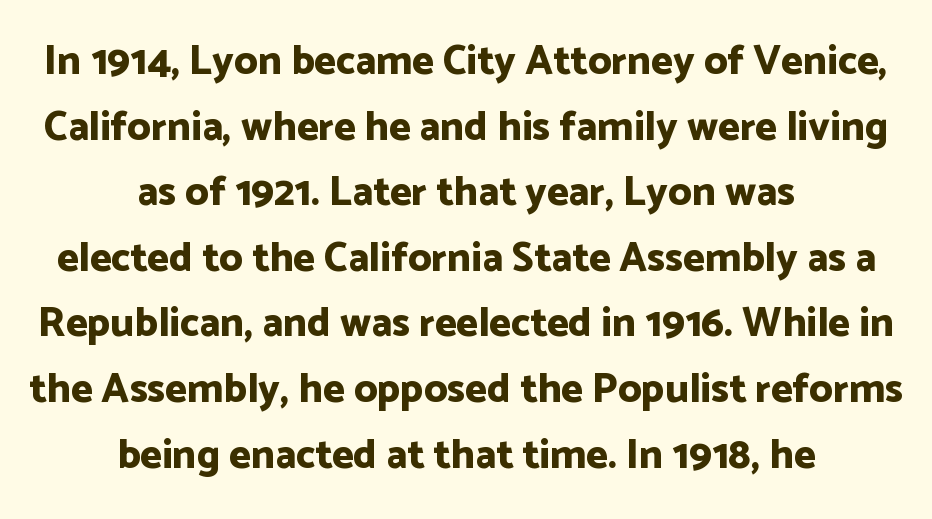
Q: Is the text bold? A: Yes.
Q: Is the text italic (slanted)? A: No, it is upright.
Q: Is the typeface a serif or a sans-serif typeface? A: Sans-serif.
Q: Is the text underlined? A: No.
Q: How is the paragraph aligned? A: Centered.
Q: Is the spacing between letters normal or unusually wide? A: Normal.
Q: Is the spacing between lines tight, normal or loose? A: Normal.
Q: Width (condensed, normal, or wide)? A: Normal.
Q: Stroke contrast? A: Low.
Q: x-height? A: Medium.
Q: Monospaced? A: No.
